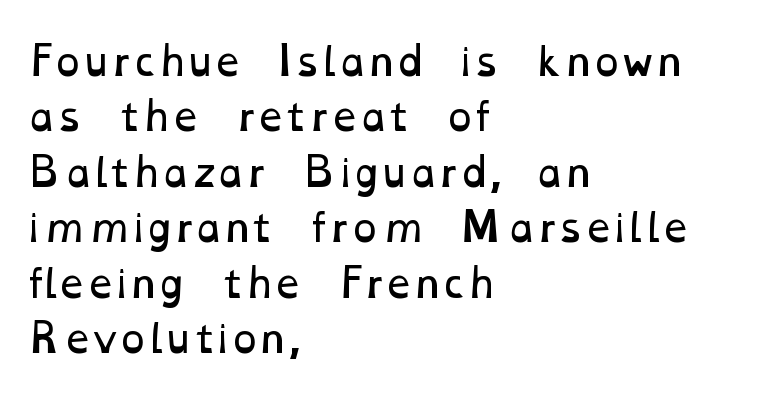
{"bold": "no", "weight": "regular", "width": "wide", "stroke_contrast": "low", "x_height": "medium", "monospaced": "no", "underline": "no", "align": "left", "line_spacing": "normal", "line_spacing_ratio": 1.46, "letter_spacing": "normal", "letter_spacing_em": 0.0, "glyph_px": 38}
